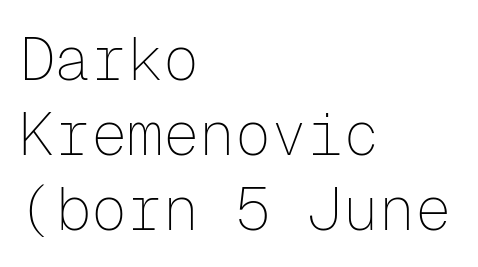
Q: Is the text bold? A: No.
Q: Is the text italic (slanted)? A: No, it is upright.
Q: Is the typeface a serif or a sans-serif typeface? A: Sans-serif.
Q: Is the text underlined? A: No.
Q: How is the paragraph aligned? A: Left-aligned.
Q: Is the spacing between letters normal or unusually wide? A: Normal.
Q: Is the spacing between lines tight, normal or loose? A: Normal.
Q: Width (condensed, normal, or wide)? A: Normal.
Q: Stroke contrast? A: Low.
Q: x-height? A: Medium.
Q: Monospaced? A: Yes.
